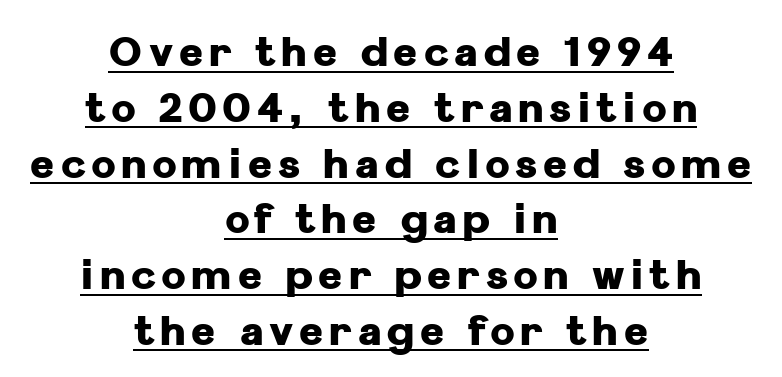
The image shows 41 px heavy sans-serif type, upright; set centered, normal line spacing (1.36x), underlined; low stroke contrast and a medium x-height.
